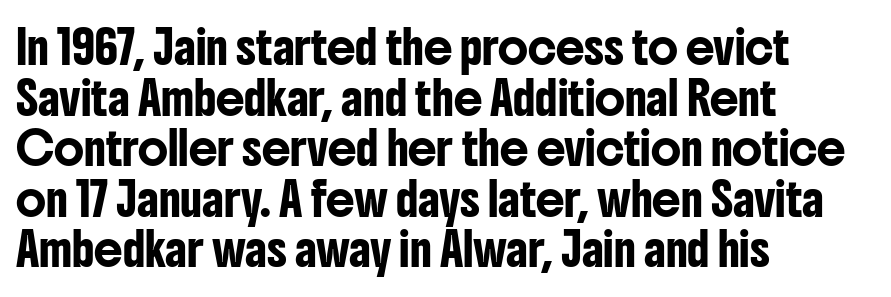
The type is set solid horizontally, with unmodified tracking. Leading: standard. In terms of posture, this sample is upright. You could not count columns in this text — the font is proportionally spaced. The rendering anchors every line to the left-hand side.
